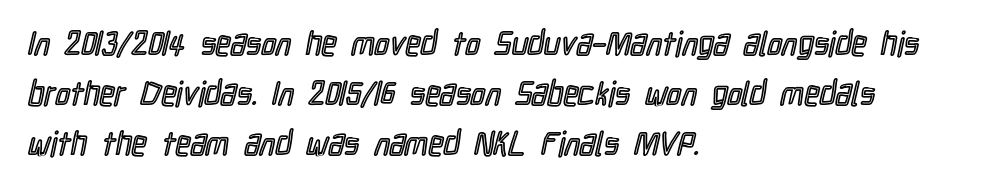
{"width": "condensed", "x_height": "medium", "monospaced": "no", "underline": "no", "align": "left", "line_spacing": "normal", "line_spacing_ratio": 1.51, "letter_spacing": "normal", "letter_spacing_em": 0.0, "glyph_px": 33}
